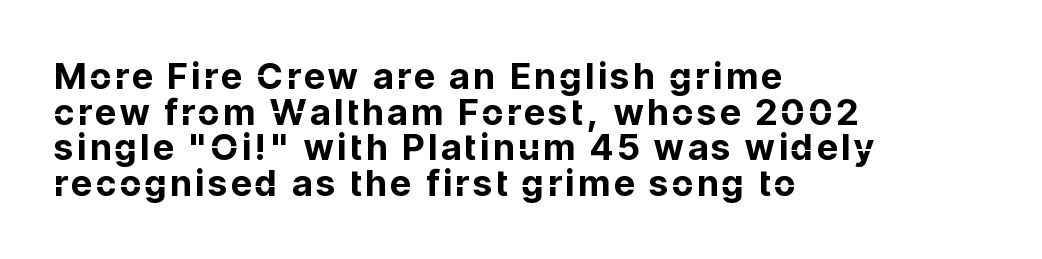
{"serif": "no", "italic": "no", "bold": "yes", "weight": "bold", "width": "normal", "stroke_contrast": "low", "x_height": "medium", "monospaced": "no", "underline": "no", "align": "left", "line_spacing": "tight", "line_spacing_ratio": 0.99, "glyph_px": 36}
